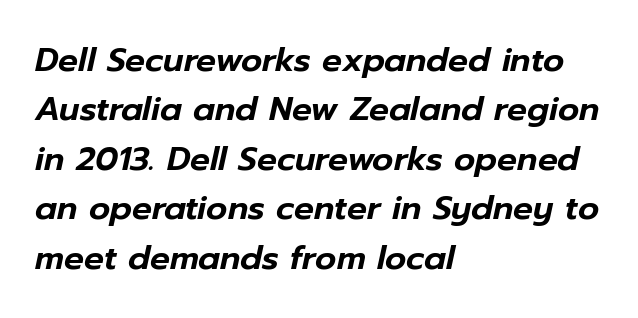
A typesetter would call this leading conventional body-copy spacing. These lines are rendered in a variable-pitch font. These lines keep a tight, regular rhythm from letter to letter. If you drew a line through each stem, it would be angled.
